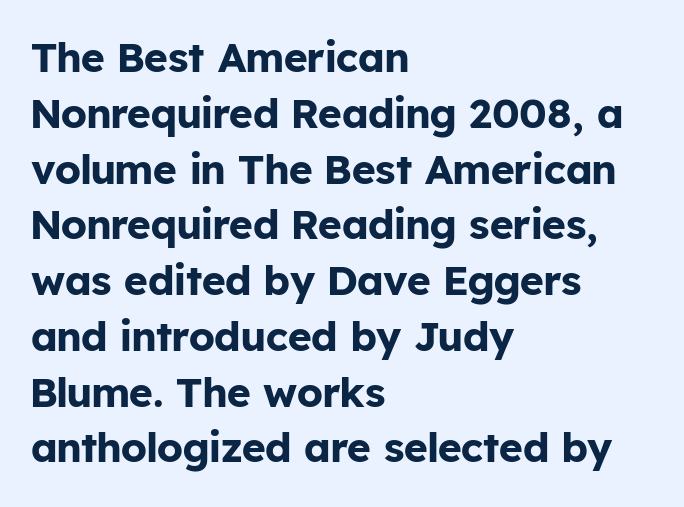
The image shows 41 px bold sans-serif type, upright; set left-aligned, normal line spacing (1.36x), normal letter spacing, not underlined; low stroke contrast and a medium x-height.
